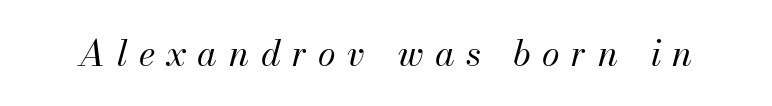
{"italic": "yes", "lean": "right", "slant_degrees": 13, "bold": "no", "weight": "regular", "width": "normal", "stroke_contrast": "medium", "x_height": "small", "monospaced": "no", "underline": "no", "letter_spacing": "wide", "letter_spacing_em": 0.32, "glyph_px": 36}
